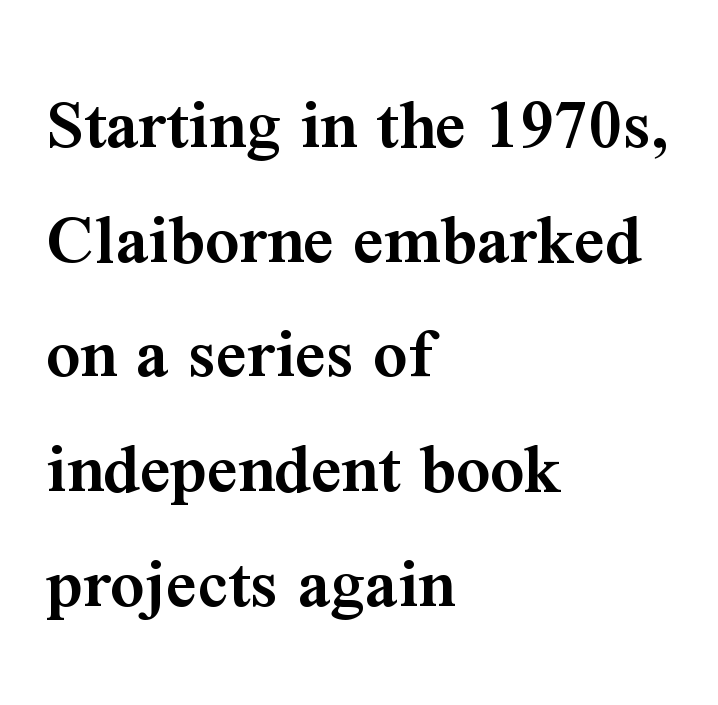
Q: Is the text bold? A: Semi-bold.
Q: Is the text italic (slanted)? A: No, it is upright.
Q: Is the typeface a serif or a sans-serif typeface? A: Serif.
Q: Is the text underlined? A: No.
Q: How is the paragraph aligned? A: Left-aligned.
Q: Is the spacing between letters normal or unusually wide? A: Normal.
Q: Is the spacing between lines tight, normal or loose? A: Normal.
Q: Width (condensed, normal, or wide)? A: Normal.
Q: Stroke contrast? A: Medium.
Q: x-height? A: Medium.
Q: Monospaced? A: No.
